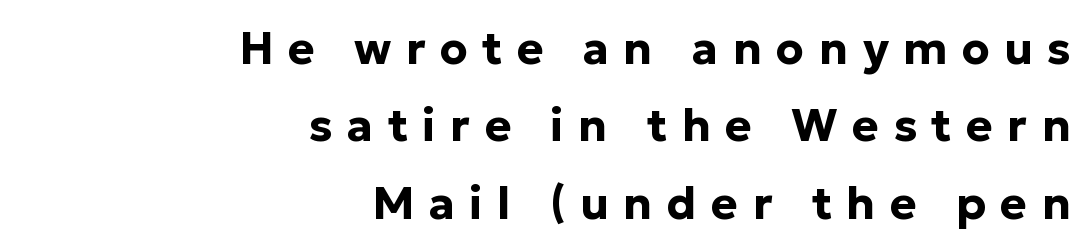
{"serif": "no", "italic": "no", "bold": "yes", "weight": "bold", "width": "normal", "stroke_contrast": "low", "x_height": "medium", "monospaced": "no", "underline": "no", "align": "right", "line_spacing_ratio": 1.72, "letter_spacing": "wide", "letter_spacing_em": 0.32, "glyph_px": 45}
